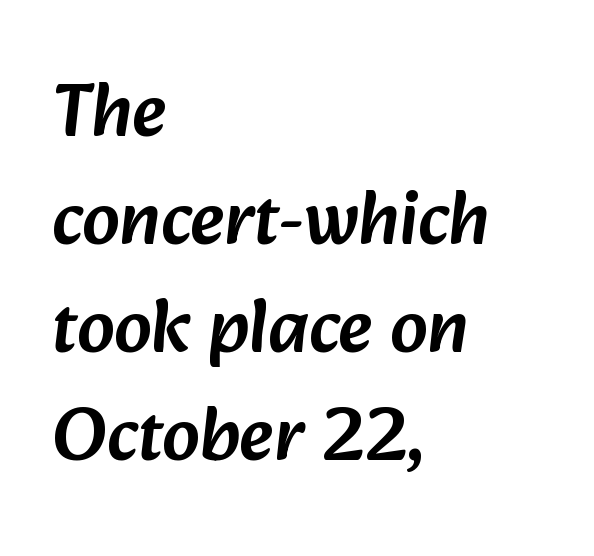
Q: Is the typeface a serif or a sans-serif typeface? A: Sans-serif.
Q: Is the text underlined? A: No.
Q: How is the paragraph aligned? A: Left-aligned.
Q: Is the spacing between letters normal or unusually wide? A: Normal.
Q: Is the spacing between lines tight, normal or loose? A: Normal.
Q: Width (condensed, normal, or wide)? A: Normal.
Q: Stroke contrast? A: Low.
Q: x-height? A: Medium.
Q: Monospaced? A: No.
